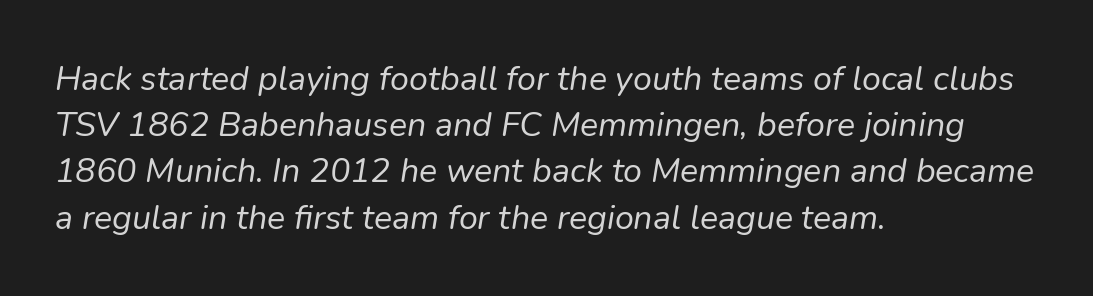
Looking at the ascenders, they clearly lean. The passage shown is typed in a proportional face where columns would drift. The face used here is rendered with its standard letterfit. Counters stay open thanks to moderate or lighter strokes.
